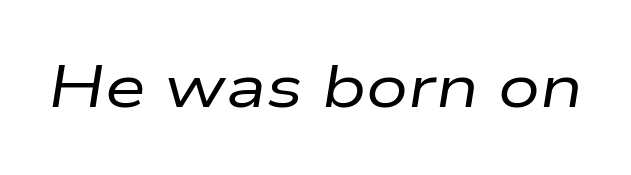
Looking at the ascenders, they clearly lean. Words appear dense and cohesive because spacing is normal. These lines are rendered in a variable-pitch font. The space directly below the letters is spotless.
